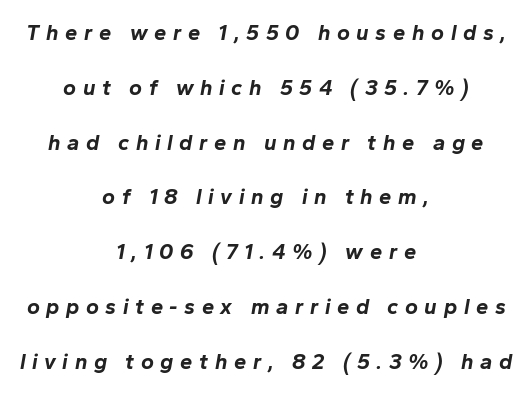
The passage shown stacks its lines with a broad gap. Underline: absent. Heft: maximum for text — a bold. Letter spacing: wide. Alignment: centered.
